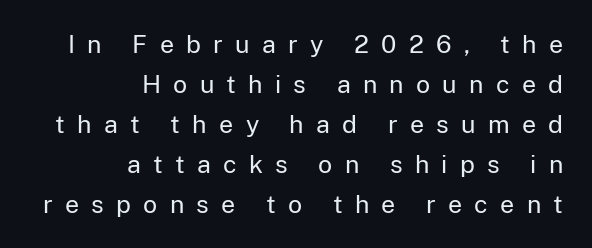
The image shows 25 px text type, upright; set right-aligned, normal line spacing (1.6x), unusually wide letter spacing (+0.49 em), not underlined.
